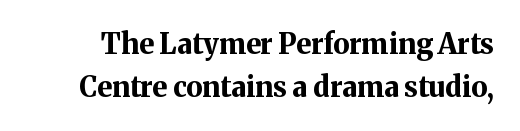
Q: Is the text bold? A: Yes.
Q: Is the text italic (slanted)? A: No, it is upright.
Q: Is the typeface a serif or a sans-serif typeface? A: Serif.
Q: Is the text underlined? A: No.
Q: Is the spacing between letters normal or unusually wide? A: Normal.
Q: Is the spacing between lines tight, normal or loose? A: Normal.
Q: Width (condensed, normal, or wide)? A: Normal.
Q: Stroke contrast? A: Medium.
Q: x-height? A: Medium.
Q: Monospaced? A: No.
